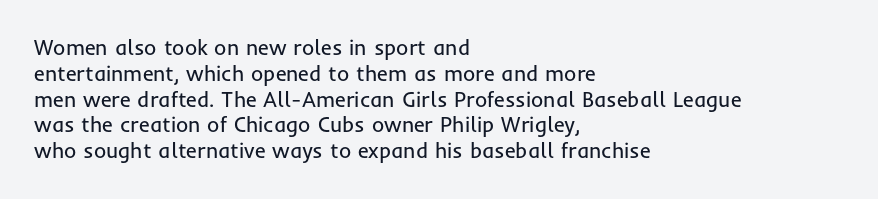
Visually the block forms a straight wall on the left and a jagged coastline on the right. This sample uses plain, unmodified letter spacing. The face looks like a standard text weight, possibly lighter. Check under the words: just untouched page. Does the lettering tilt? It doesn't — this is upright.
